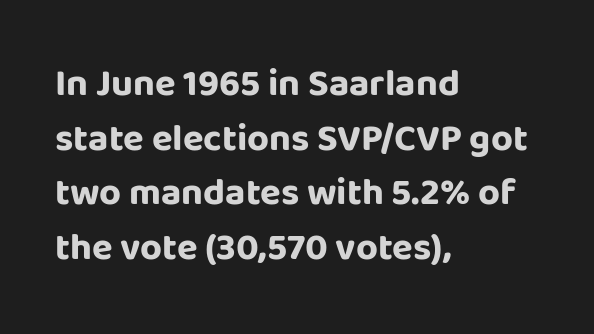
The letters are bold, with thick, heavy strokes. The space between consecutive lines is moderate. The rendering uses natural spacing where letterforms have individual widths. Any mark beneath the type? The region is blank.
